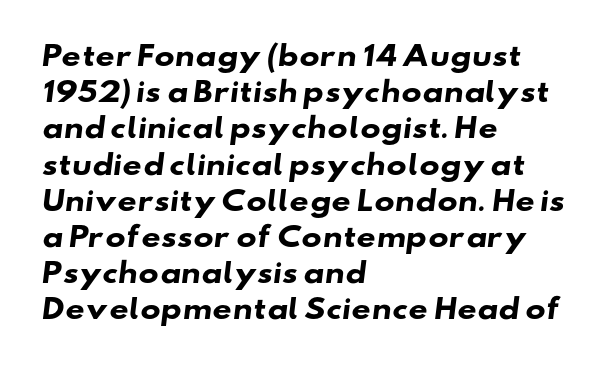
The image shows 27 px bold type; set left-aligned, normal line spacing (1.34x), normal letter spacing, not underlined.
